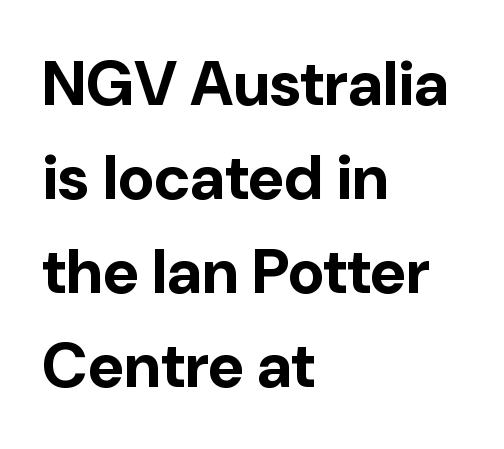
{"serif": "no", "italic": "no", "bold": "yes", "weight": "bold", "width": "normal", "stroke_contrast": "low", "x_height": "medium", "monospaced": "no", "underline": "no", "align": "left", "line_spacing": "normal", "line_spacing_ratio": 1.49, "letter_spacing": "normal", "letter_spacing_em": 0.0, "glyph_px": 63}
